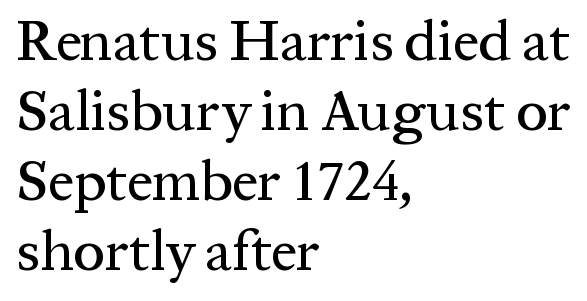
Q: Is the text italic (slanted)? A: No, it is upright.
Q: Is the typeface a serif or a sans-serif typeface? A: Serif.
Q: Is the text underlined? A: No.
Q: How is the paragraph aligned? A: Left-aligned.
Q: Is the spacing between letters normal or unusually wide? A: Normal.
Q: Width (condensed, normal, or wide)? A: Normal.
Q: Stroke contrast? A: Medium.
Q: x-height? A: Medium.
Q: Monospaced? A: No.
